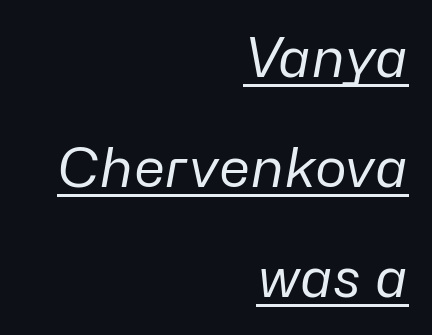
Q: Is the text bold? A: No.
Q: Is the text italic (slanted)? A: Yes, it leans right by about 10 degrees.
Q: Is the text underlined? A: Yes.
Q: How is the paragraph aligned? A: Right-aligned.
Q: Is the spacing between letters normal or unusually wide? A: Normal.
Q: Is the spacing between lines tight, normal or loose? A: Loose.
Q: Width (condensed, normal, or wide)? A: Normal.
Q: Stroke contrast? A: Low.
Q: x-height? A: Medium.
Q: Monospaced? A: No.
